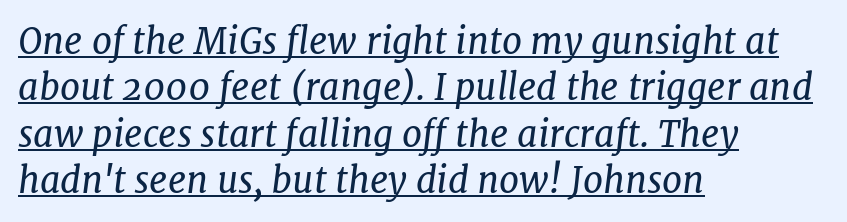
The image shows 36 px regular-weight serif type, italic (leaning right); set left-aligned, normal line spacing (1.29x), normal letter spacing, underlined; low stroke contrast and a medium x-height.
